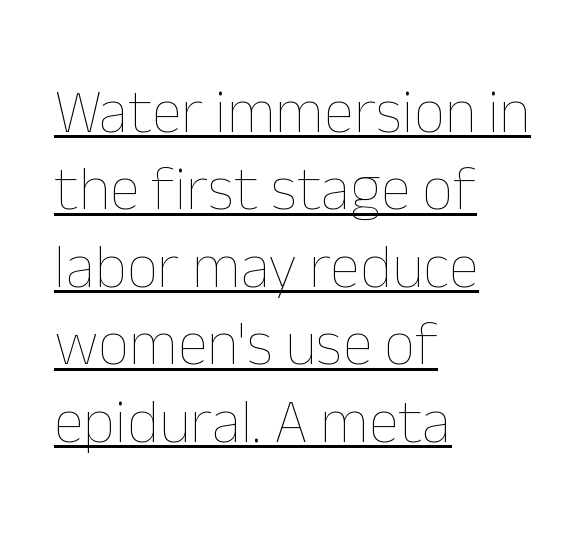
Q: Is the text bold? A: No.
Q: Is the text italic (slanted)? A: No, it is upright.
Q: Is the text underlined? A: Yes.
Q: How is the paragraph aligned? A: Left-aligned.
Q: Is the spacing between letters normal or unusually wide? A: Normal.
Q: Is the spacing between lines tight, normal or loose? A: Normal.
Q: Width (condensed, normal, or wide)? A: Normal.
Q: Stroke contrast? A: Low.
Q: x-height? A: Medium.
Q: Monospaced? A: No.
